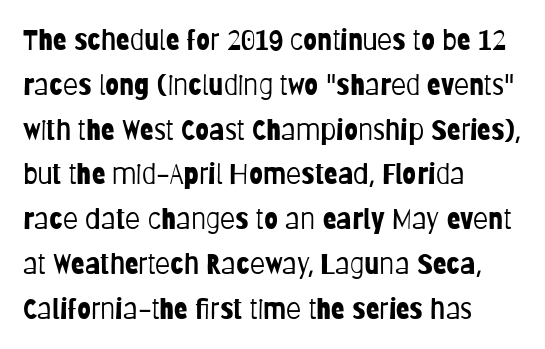
{"serif": "no", "italic": "no", "bold": "no", "weight": "light", "width": "condensed", "stroke_contrast": "low", "x_height": "large", "monospaced": "no", "underline": "no", "align": "left", "line_spacing": "normal", "line_spacing_ratio": 1.6, "letter_spacing": "normal", "letter_spacing_em": 0.0, "glyph_px": 28}
